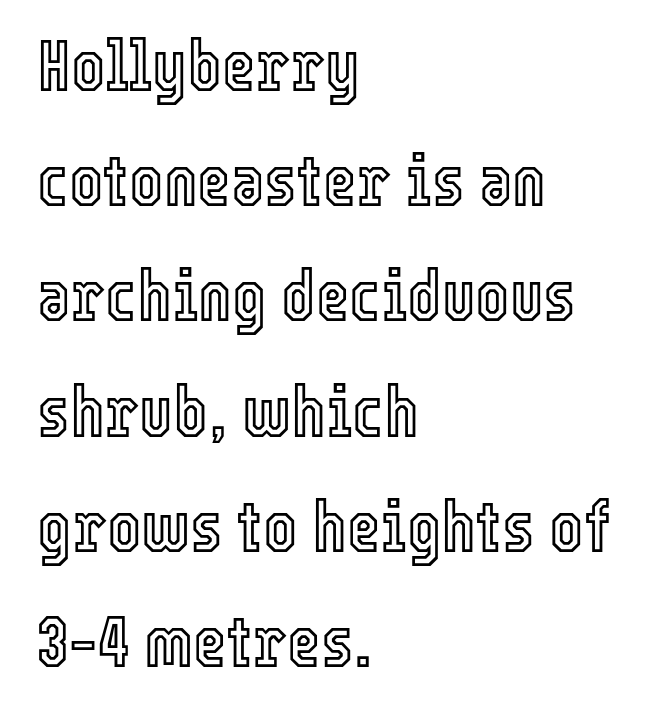
The image shows 72 px condensed type, upright; set left-aligned, normal line spacing (1.6x), normal letter spacing, not underlined; a medium x-height.
